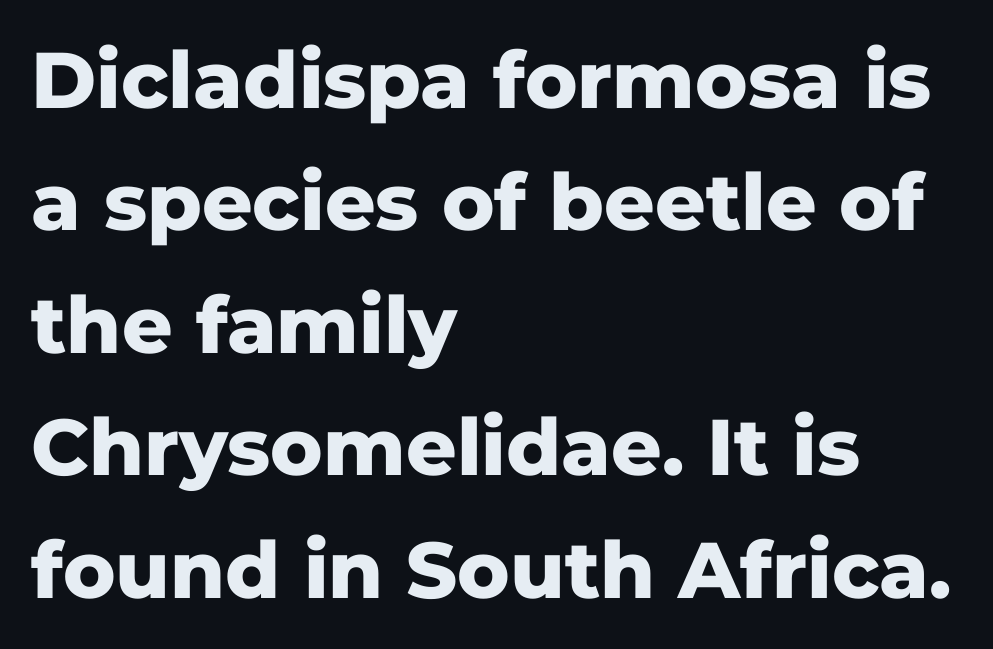
The image shows 79 px heavy sans-serif type, upright; set left-aligned, normal line spacing (1.55x), normal letter spacing, not underlined; low stroke contrast and a medium x-height.
